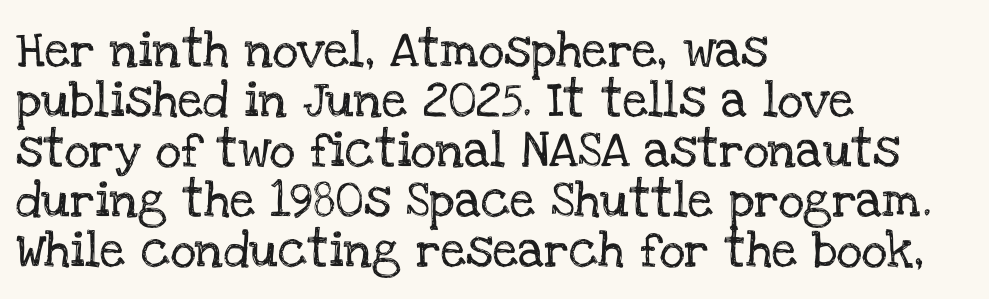
Letters rest on an invisible, unmarked baseline. There is no visible air inserted between adjacent glyphs. Regarding serifs, this sample has them. Teacher's note: observe the even left margin — that is flush-left alignment. Unlike italic type, these characters show no tilt at all.
